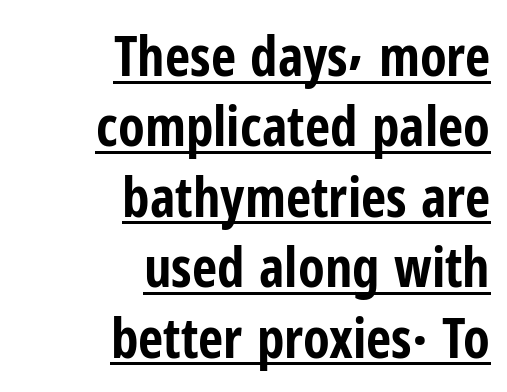
The image shows 55 px bold, condensed sans-serif type, upright; set right-aligned, normal line spacing (1.28x), normal letter spacing, underlined; low stroke contrast and a medium x-height.
